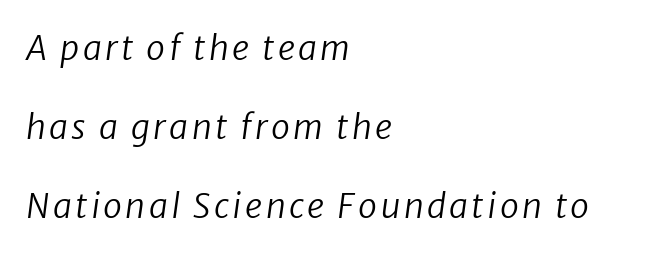
The image shows 34 px regular-weight type, italic (leaning right); set left-aligned, loose line spacing (2.33x), not underlined; low stroke contrast and a medium x-height.
